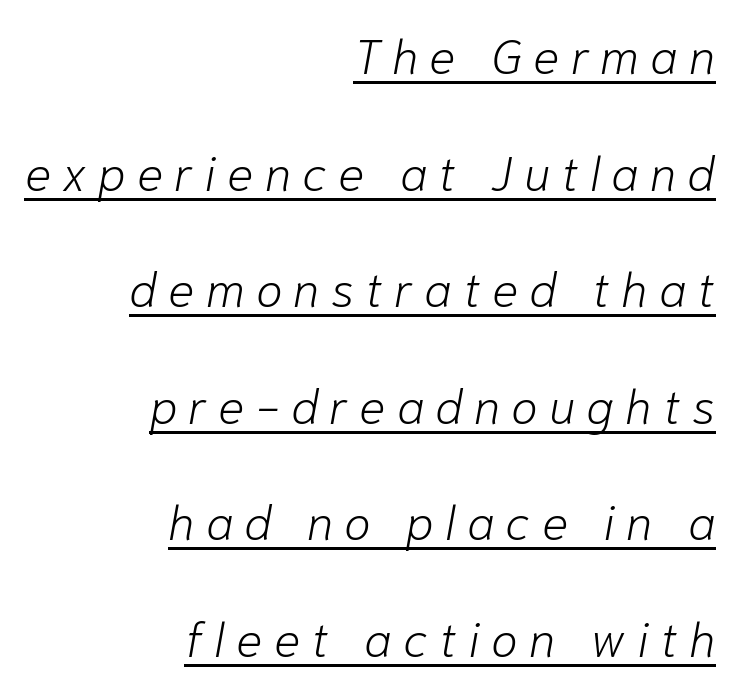
The strokes carry an ordinary text weight at most. The paragraph shown leans on its right margin. Summary of vertical rhythm: relaxed, with wide interline spacing. The lettering tilts uniformly, giving the passage an italic look. Character widths vary here, with narrow letters taking less room than wide ones.
